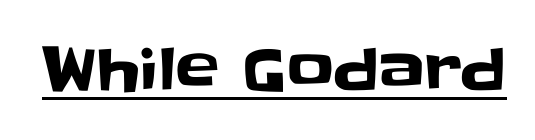
The image shows 58 px sans-serif type, upright; set normal letter spacing, underlined; low stroke contrast and a large x-height.
